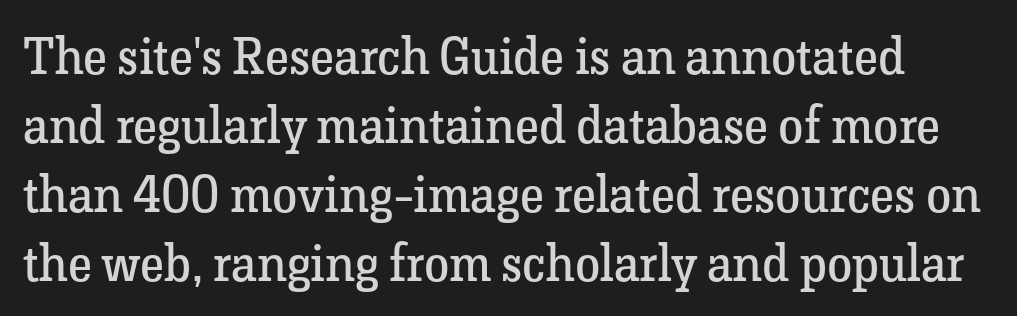
Q: Is the text bold? A: No.
Q: Is the text italic (slanted)? A: No, it is upright.
Q: Is the typeface a serif or a sans-serif typeface? A: Serif.
Q: Is the text underlined? A: No.
Q: Is the spacing between letters normal or unusually wide? A: Normal.
Q: Is the spacing between lines tight, normal or loose? A: Normal.
Q: Width (condensed, normal, or wide)? A: Normal.
Q: Stroke contrast? A: Low.
Q: x-height? A: Medium.
Q: Monospaced? A: No.
